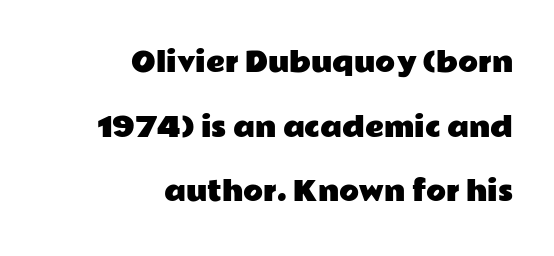
The image shows 26 px text type, upright; set right-aligned, loose line spacing (2.49x), normal letter spacing, not underlined.
